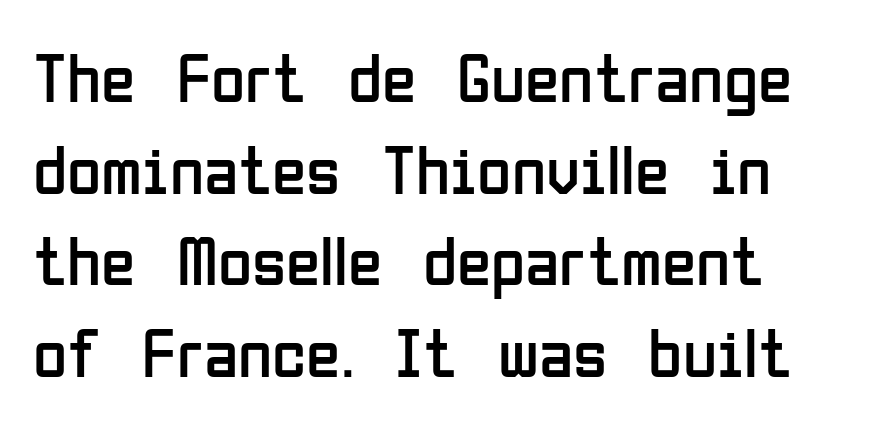
Students, observe: this is what conventionally led text looks like. These lines are rendered in a variable-pitch font. One-word summary of the alignment: left. The lettering holds an erect, upright posture throughout. The face used here is a sans, in the tradition of grotesques and geometrics. Stems here are at most as thick as an everyday book face.
